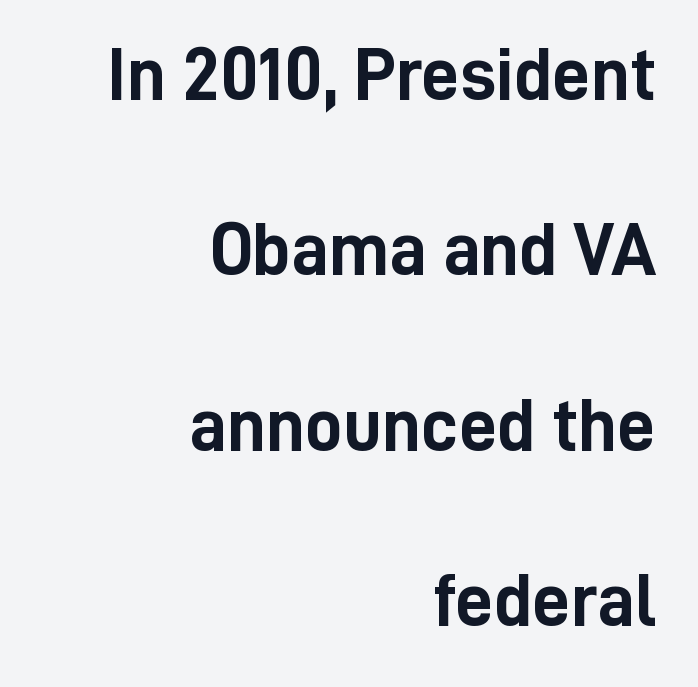
The typeface chosen for these lines omits serifs. Here the glyphs are tracked normally, forming tight word shapes. Glance below the letters and you will spot only blank space. Tall strokes in this sample are plumb rather than angled. Horizontal alignment here is rightward, an uncommon choice for prose. The block of text is sparse from top to bottom, with ample space between rows.
